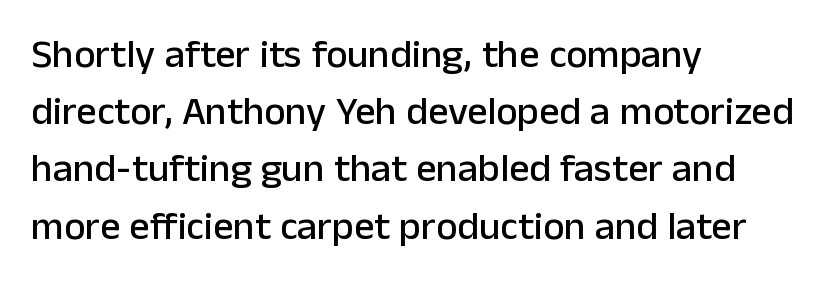
{"serif": "no", "italic": "no", "width": "normal", "stroke_contrast": "low", "x_height": "medium", "monospaced": "no", "underline": "no", "align": "left", "line_spacing": "normal", "line_spacing_ratio": 1.43, "letter_spacing": "normal", "letter_spacing_em": 0.0, "glyph_px": 40}
